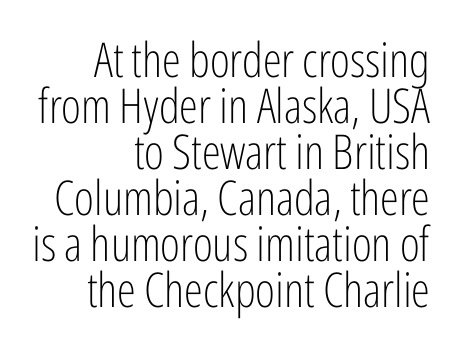
Q: Is the text bold? A: No.
Q: Is the text italic (slanted)? A: No, it is upright.
Q: Is the typeface a serif or a sans-serif typeface? A: Sans-serif.
Q: Is the text underlined? A: No.
Q: How is the paragraph aligned? A: Right-aligned.
Q: Is the spacing between letters normal or unusually wide? A: Normal.
Q: Is the spacing between lines tight, normal or loose? A: Tight.
Q: Width (condensed, normal, or wide)? A: Condensed.
Q: Stroke contrast? A: Low.
Q: x-height? A: Medium.
Q: Monospaced? A: No.
